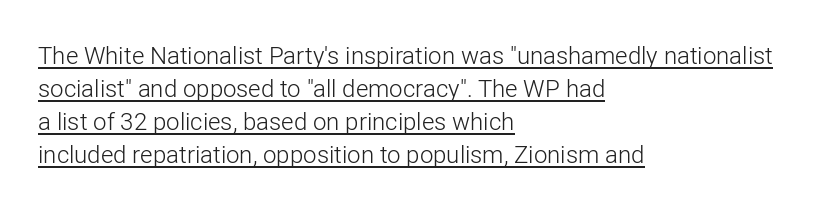
The image shows 24 px text type, upright; set left-aligned, normal line spacing (1.38x), normal letter spacing, underlined.
